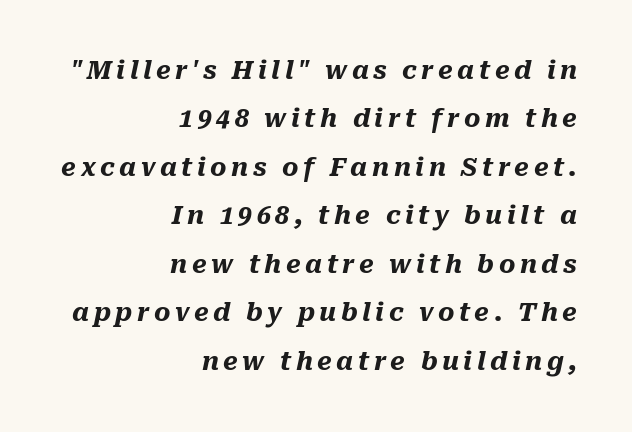
{"italic": "yes", "lean": "right", "slant_degrees": 10, "bold": "yes", "underline": "no", "align": "right", "line_spacing": "loose", "line_spacing_ratio": 1.94, "glyph_px": 25}
